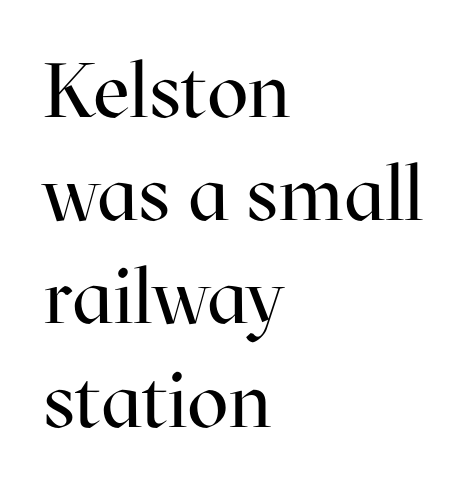
The image shows 77 px regular-weight serif type, upright; set left-aligned, normal line spacing (1.34x), normal letter spacing, not underlined; high stroke contrast and a medium x-height.
